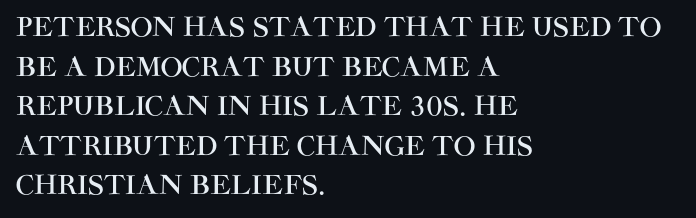
Q: Is the text italic (slanted)? A: No, it is upright.
Q: Is the text underlined? A: No.
Q: How is the paragraph aligned? A: Left-aligned.
Q: Is the spacing between letters normal or unusually wide? A: Normal.
Q: Is the spacing between lines tight, normal or loose? A: Normal.
